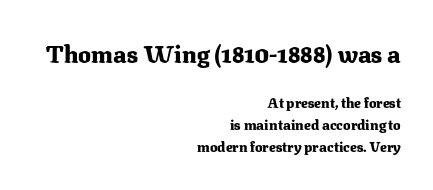
Letter spacing: default. Do the letters lean? They stand straight. The rendering shrinks the type as you move from the upper chunk to the lower. Its strokes are broad and dark, the hallmark of bold type. Anything drawn beneath the words? Only blank space.
